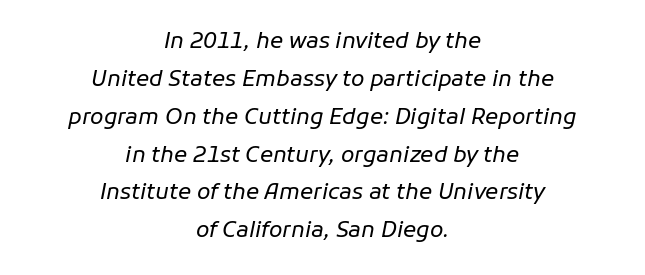
The image shows 22 px text type, italic (leaning right); set centered, line spacing 1.72x, normal letter spacing, not underlined.
